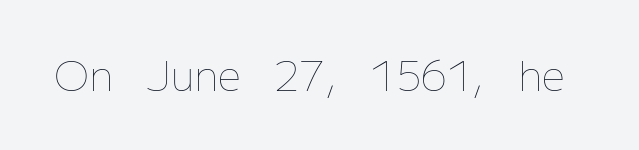
The image shows 41 px thin type, upright; set normal letter spacing, not underlined; low stroke contrast and a medium x-height.
